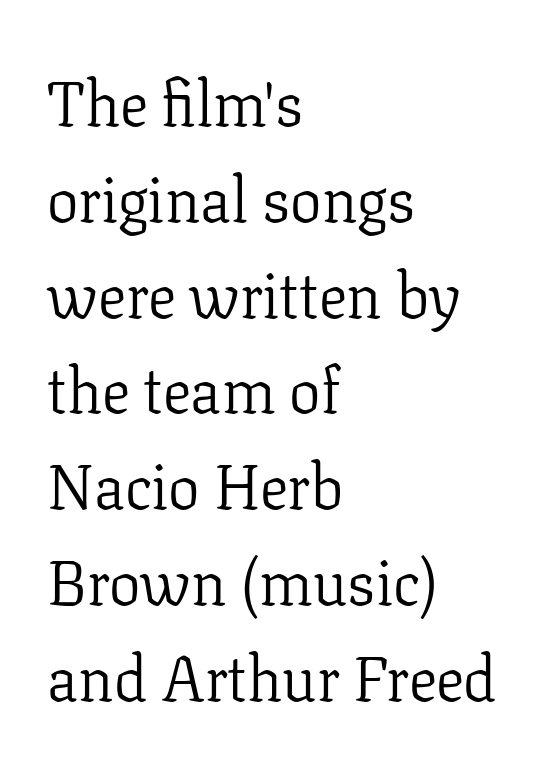
The image shows 63 px light serif type, upright; set left-aligned, normal line spacing (1.52x), normal letter spacing, not underlined; low stroke contrast and a medium x-height.
